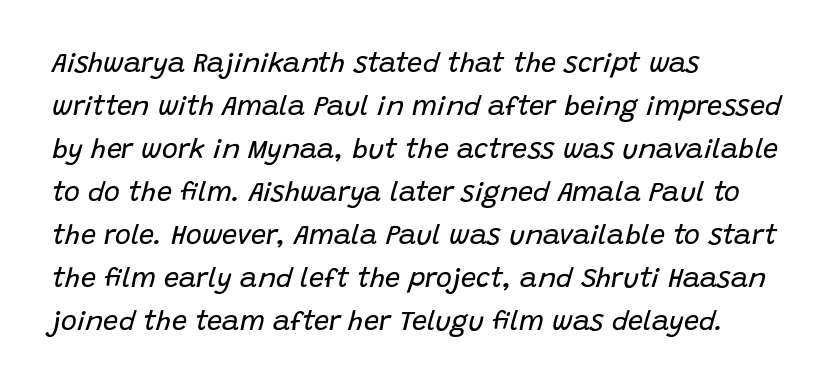
The image shows 27 px text type, italic (leaning right); set left-aligned, normal line spacing (1.59x), normal letter spacing, not underlined.
